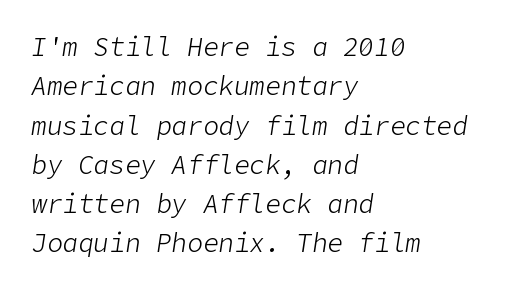
The image shows 26 px text type, italic (leaning right); set left-aligned, normal line spacing (1.51x), normal letter spacing, not underlined.
